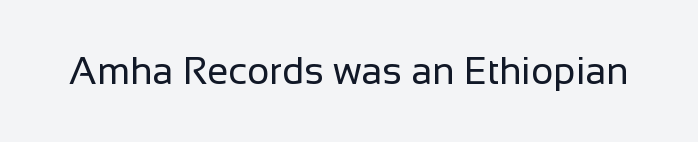
Q: Is the text bold? A: No.
Q: Is the text italic (slanted)? A: No, it is upright.
Q: Is the typeface a serif or a sans-serif typeface? A: Sans-serif.
Q: Is the text underlined? A: No.
Q: Is the spacing between letters normal or unusually wide? A: Normal.
Q: Width (condensed, normal, or wide)? A: Normal.
Q: Stroke contrast? A: Low.
Q: x-height? A: Medium.
Q: Monospaced? A: No.
